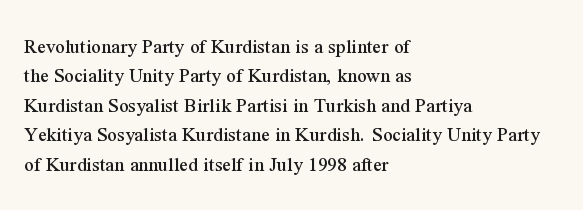
Q: Is the text italic (slanted)? A: No, it is upright.
Q: Is the text underlined? A: No.
Q: How is the paragraph aligned? A: Left-aligned.
Q: Is the spacing between letters normal or unusually wide? A: Normal.
Q: Is the spacing between lines tight, normal or loose? A: Normal.
